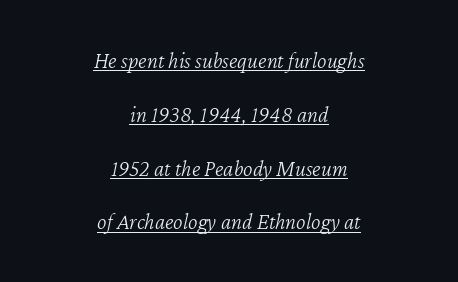
The image shows 23 px text type, italic (leaning right); set centered, loose line spacing (2.34x), normal letter spacing, underlined.
